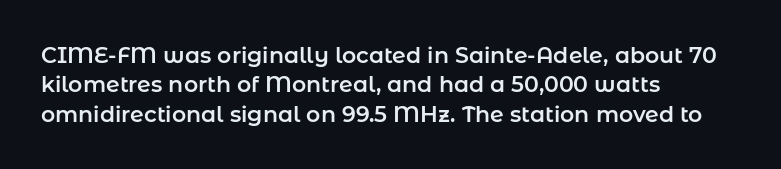
Glyph-to-glyph distance matches everyday printed text. If you drew a ruler down the left edge, every line would touch it. The letters stand upright; this is a roman face. No word sits above an underline. The line-height multiplier appears to be the usual default.
